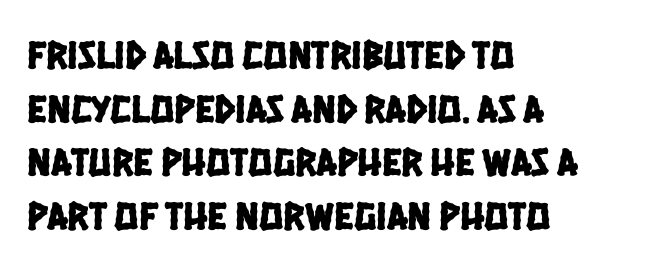
{"serif": "no", "width": "condensed", "stroke_contrast": "low", "x_height": "large", "monospaced": "no", "underline": "no", "align": "left", "line_spacing": "normal", "line_spacing_ratio": 1.34, "letter_spacing": "normal", "letter_spacing_em": 0.0, "glyph_px": 40}
